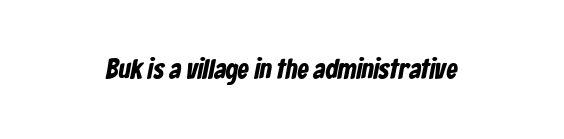
Chunky letters — that's bold for sure. You could not count columns in this text — the font is proportionally spaced. Letters rest on an invisible, unmarked baseline. Short note: letters normally spaced.
